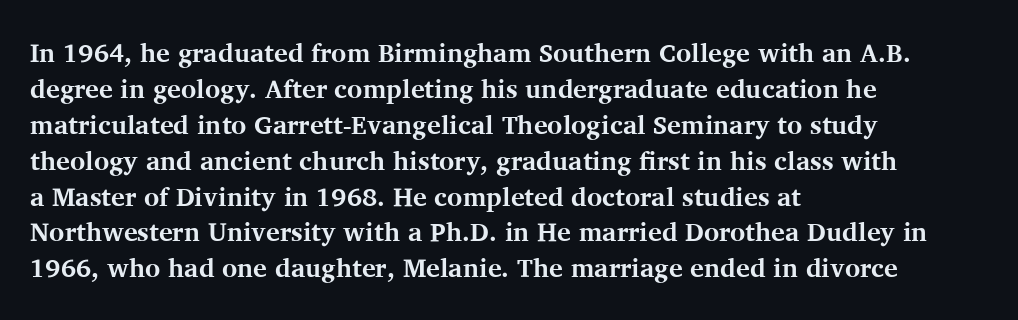
Weight: bold. Inter-character spacing is left at the font's built-in metrics. Check the space under the baseline: it is left empty. These lines sit exactly where default settings would place them. Compared with a centered layout, this one pins lines to the left instead.
